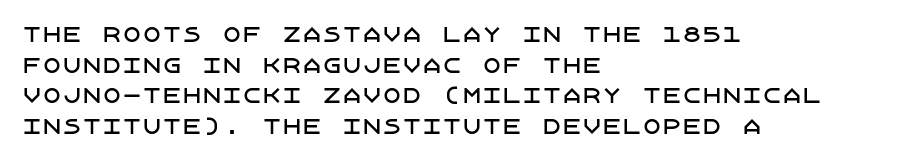
The image shows 20 px text type, upright; set left-aligned, normal line spacing (1.53x), normal letter spacing, not underlined.
